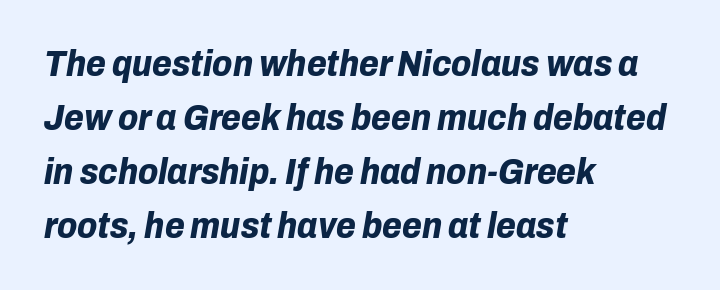
Q: Is the text bold? A: Yes.
Q: Is the text italic (slanted)? A: Yes, it leans right by about 10 degrees.
Q: Is the text underlined? A: No.
Q: How is the paragraph aligned? A: Left-aligned.
Q: Is the spacing between letters normal or unusually wide? A: Normal.
Q: Is the spacing between lines tight, normal or loose? A: Normal.
Q: Width (condensed, normal, or wide)? A: Normal.
Q: Stroke contrast? A: Low.
Q: x-height? A: Medium.
Q: Monospaced? A: No.
